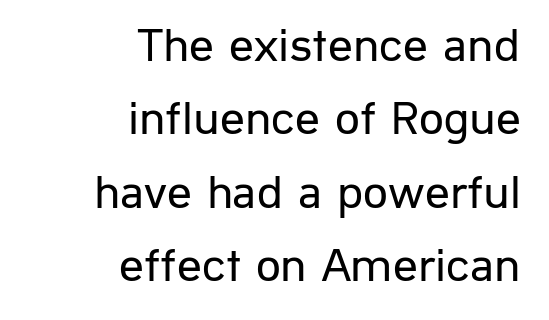
The image shows 49 px regular-weight sans-serif type, upright; set right-aligned, normal line spacing (1.5x), normal letter spacing, not underlined; low stroke contrast and a medium x-height.
